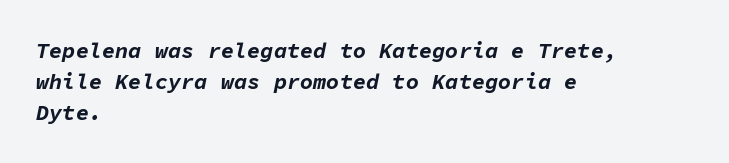
{"italic": "yes", "lean": "right", "slant_degrees": 11, "bold": "yes", "underline": "no", "align": "left", "line_spacing": "normal", "line_spacing_ratio": 1.41, "letter_spacing": "normal", "letter_spacing_em": 0.0, "glyph_px": 22}
